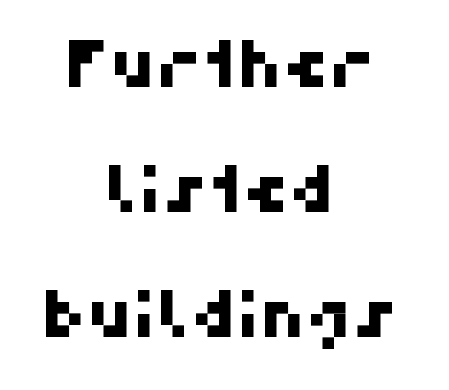
The passage is arranged like a title page — every line centered. Note the varied advance widths — an 'i' is clearly narrower than an 'm'. Are there feet on the stems? There aren't — it's a sans. Does extra space separate the letters? No, they use regular spacing.
